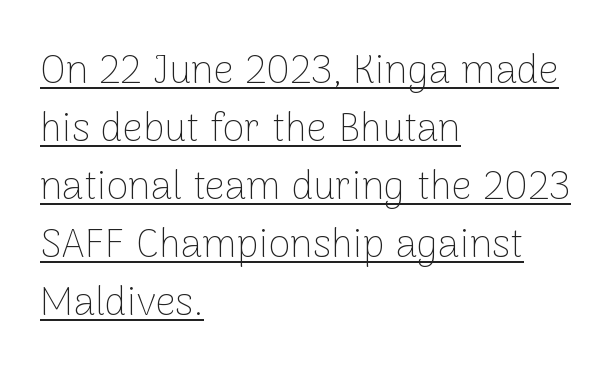
The image shows 40 px thin sans-serif type, upright; set left-aligned, normal line spacing (1.45x), normal letter spacing, underlined; low stroke contrast and a medium x-height.
